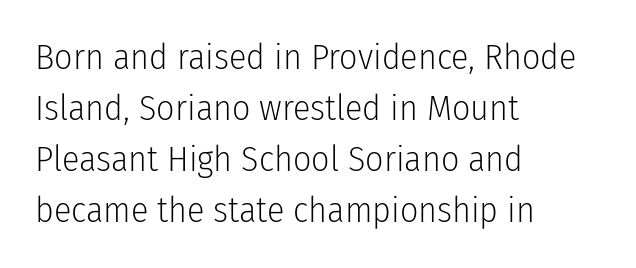
{"serif": "no", "italic": "no", "bold": "no", "weight": "light", "width": "condensed", "stroke_contrast": "low", "x_height": "medium", "monospaced": "no", "underline": "no", "align": "left", "line_spacing": "normal", "line_spacing_ratio": 1.42, "letter_spacing": "normal", "letter_spacing_em": 0.0, "glyph_px": 36}
